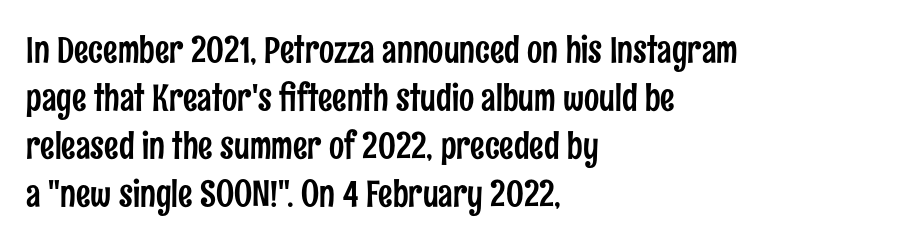
Q: Is the text italic (slanted)? A: No, it is upright.
Q: Is the typeface a serif or a sans-serif typeface? A: Sans-serif.
Q: Is the text underlined? A: No.
Q: How is the paragraph aligned? A: Left-aligned.
Q: Is the spacing between letters normal or unusually wide? A: Normal.
Q: Is the spacing between lines tight, normal or loose? A: Normal.
Q: Width (condensed, normal, or wide)? A: Condensed.
Q: Stroke contrast? A: Low.
Q: x-height? A: Medium.
Q: Monospaced? A: No.
